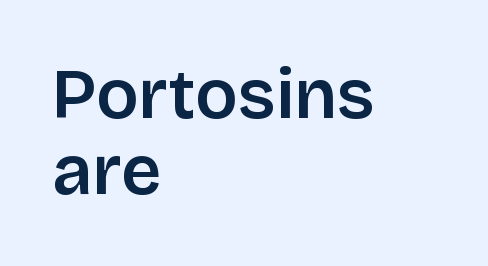
The image shows 70 px sans-serif type, upright; set left-aligned, tight line spacing (1.09x), normal letter spacing, not underlined; low stroke contrast and a large x-height.
